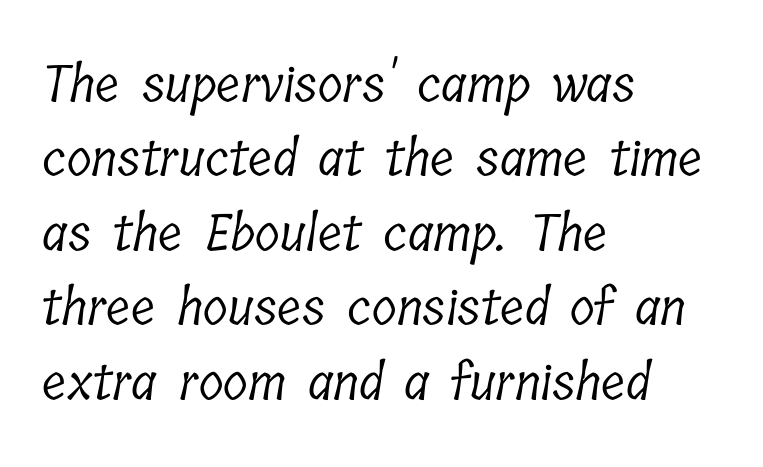
Q: Is the text bold? A: No.
Q: Is the typeface a serif or a sans-serif typeface? A: Serif.
Q: Is the text underlined? A: No.
Q: How is the paragraph aligned? A: Left-aligned.
Q: Is the spacing between letters normal or unusually wide? A: Normal.
Q: Is the spacing between lines tight, normal or loose? A: Normal.
Q: Width (condensed, normal, or wide)? A: Condensed.
Q: Stroke contrast? A: Low.
Q: x-height? A: Medium.
Q: Monospaced? A: No.
